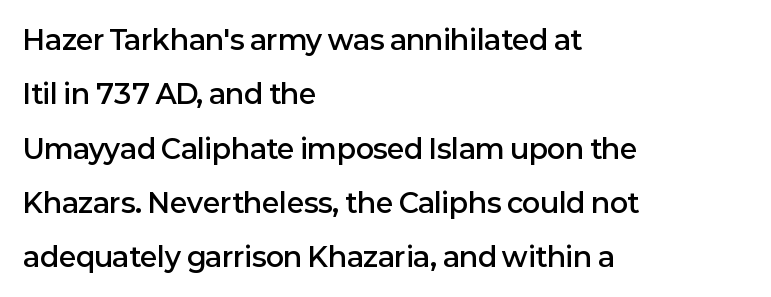
Q: Is the text bold? A: Semi-bold.
Q: Is the text italic (slanted)? A: No, it is upright.
Q: Is the text underlined? A: No.
Q: How is the paragraph aligned? A: Left-aligned.
Q: Is the spacing between letters normal or unusually wide? A: Normal.
Q: Is the spacing between lines tight, normal or loose? A: Loose.
